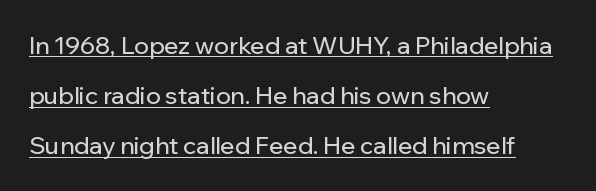
{"italic": "no", "underline": "yes", "align": "left", "line_spacing": "loose", "line_spacing_ratio": 2.09, "letter_spacing": "normal", "letter_spacing_em": 0.0, "glyph_px": 24}
